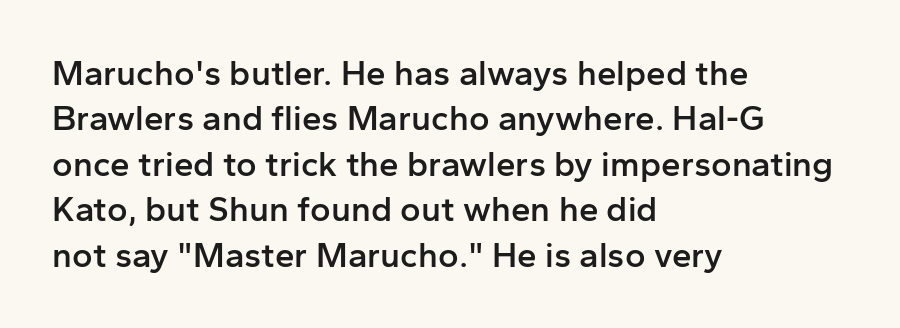
The image shows 35 px semibold sans-serif type, upright; set left-aligned, normal line spacing (1.3x), normal letter spacing, not underlined; low stroke contrast and a medium x-height.
